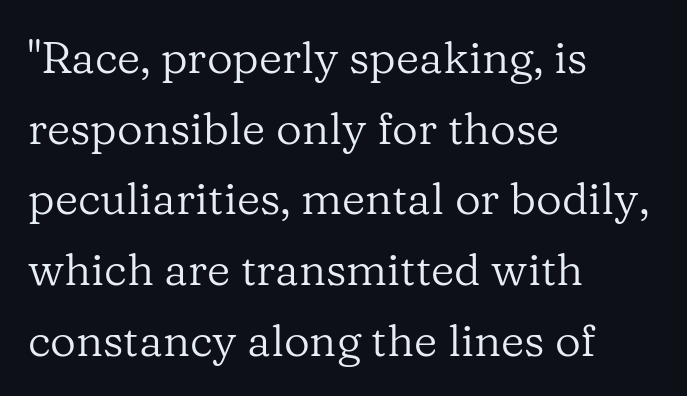
{"serif": "yes", "italic": "no", "bold": "no", "weight": "regular", "width": "normal", "stroke_contrast": "low", "x_height": "medium", "monospaced": "no", "underline": "no", "align": "left", "line_spacing": "normal", "line_spacing_ratio": 1.57, "letter_spacing": "normal", "letter_spacing_em": 0.0, "glyph_px": 45}
